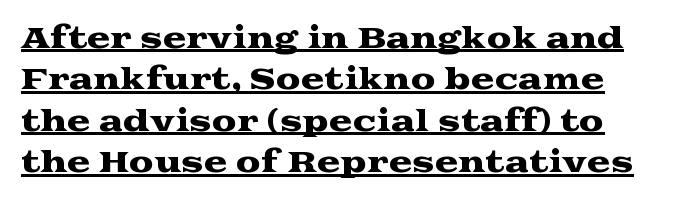
Short note: letters normally spaced. Is there much room between lines? A standard amount, neither cramped nor airy. The specimen includes a rule beneath the text block's lines. Every character sits straight up, as roman type does.
